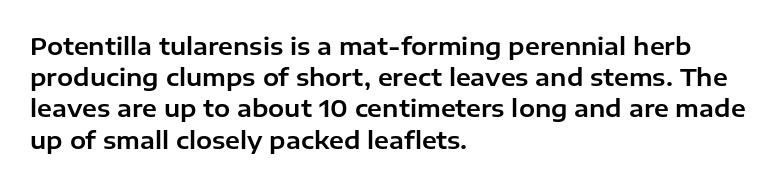
{"italic": "no", "underline": "no", "align": "left", "line_spacing": "normal", "line_spacing_ratio": 1.3, "letter_spacing": "normal", "letter_spacing_em": 0.0, "glyph_px": 24}
